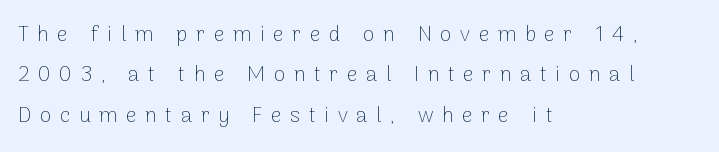
The image shows 21 px text type, upright; set left-aligned, loose line spacing (1.92x), unusually wide letter spacing (+0.41 em), not underlined.
